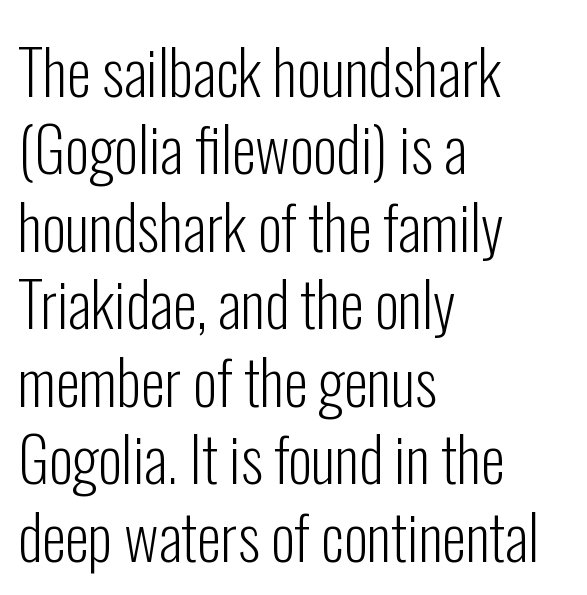
{"serif": "no", "italic": "no", "bold": "no", "weight": "light", "width": "condensed", "stroke_contrast": "low", "x_height": "medium", "monospaced": "no", "underline": "no", "align": "left", "line_spacing": "normal", "line_spacing_ratio": 1.27, "letter_spacing": "normal", "letter_spacing_em": 0.0, "glyph_px": 61}
